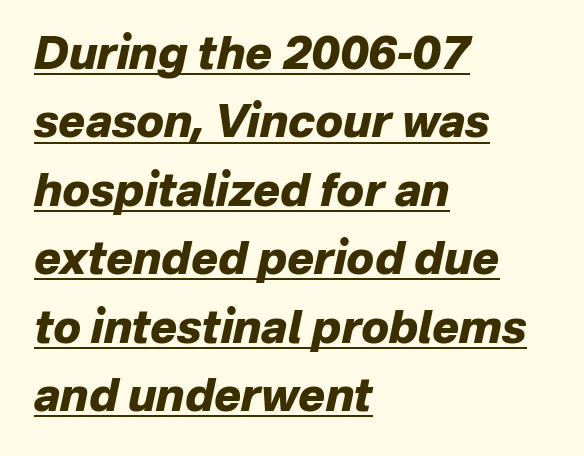
Q: Is the text bold? A: Yes.
Q: Is the text italic (slanted)? A: Yes, it leans right by about 12 degrees.
Q: Is the text underlined? A: Yes.
Q: How is the paragraph aligned? A: Left-aligned.
Q: Is the spacing between letters normal or unusually wide? A: Normal.
Q: Is the spacing between lines tight, normal or loose? A: Normal.
Q: Width (condensed, normal, or wide)? A: Normal.
Q: Stroke contrast? A: Low.
Q: x-height? A: Medium.
Q: Monospaced? A: No.
